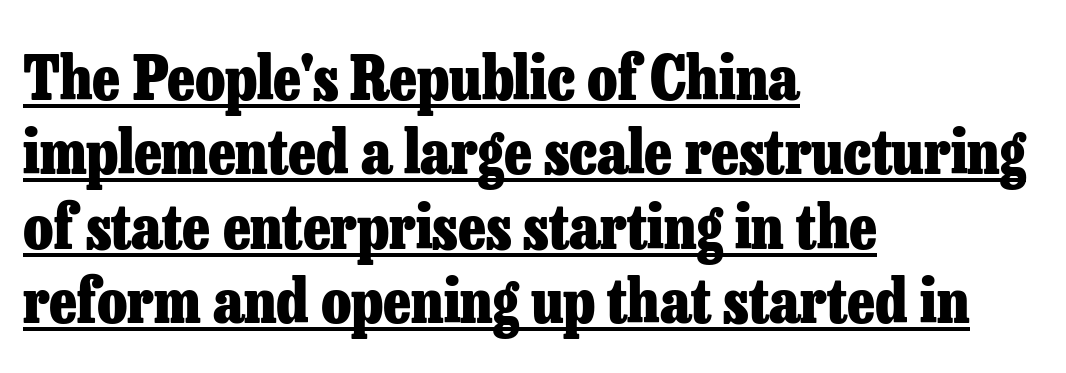
The letters are bold, with thick, heavy strokes. Think of a printed novel: that variable character pitch is what you see here. These lines keep a tight, regular rhythm from letter to letter. Are there feet on the stems? There are — it's a serif. Caption: lettering with a line underneath.
